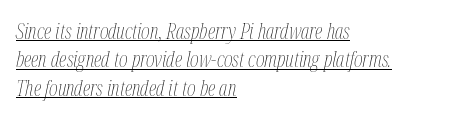
The image shows 21 px text type, italic (leaning right); set left-aligned, normal line spacing (1.35x), normal letter spacing, underlined.
